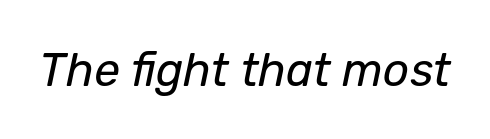
Rule under the text: the space is simply empty. Weight: not bold — regular or lighter. Each word holds together tightly as a unit, with standard inter-letter gaps. These lines are rendered in a variable-pitch font. This is oblique type, the kind used for emphasis or titles.
